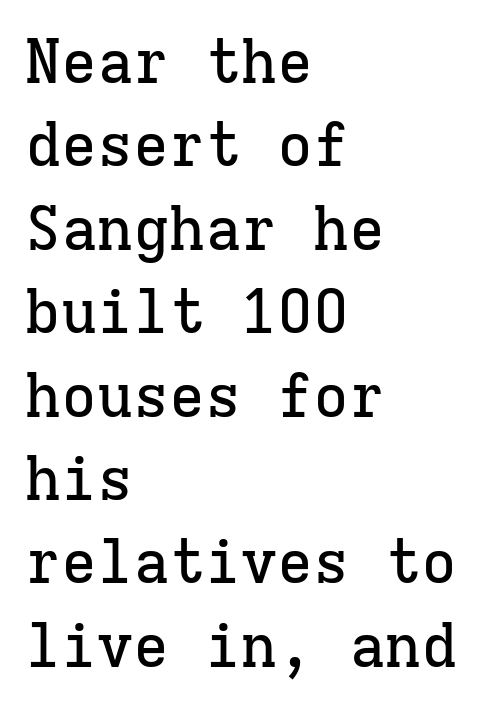
{"serif": "yes", "italic": "no", "width": "normal", "stroke_contrast": "low", "x_height": "medium", "monospaced": "yes", "underline": "no", "align": "left", "line_spacing": "normal", "line_spacing_ratio": 1.39, "letter_spacing": "normal", "letter_spacing_em": 0.0, "glyph_px": 60}
